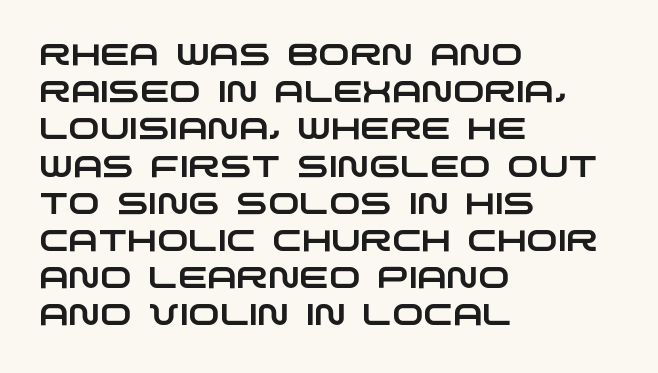
Q: Is the typeface a serif or a sans-serif typeface? A: Sans-serif.
Q: Is the text underlined? A: No.
Q: How is the paragraph aligned? A: Left-aligned.
Q: Is the spacing between letters normal or unusually wide? A: Normal.
Q: Width (condensed, normal, or wide)? A: Wide.
Q: Stroke contrast? A: Low.
Q: x-height? A: Large.
Q: Monospaced? A: No.
